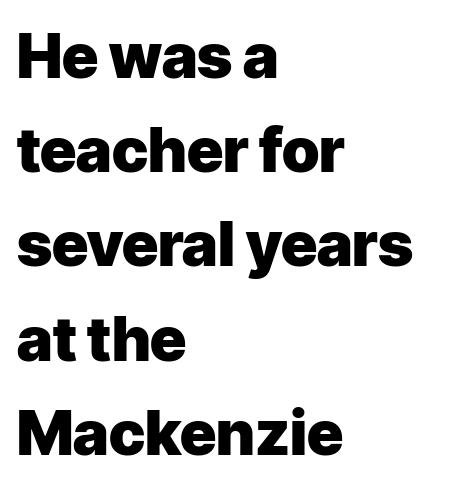
{"serif": "no", "italic": "no", "bold": "yes", "weight": "heavy", "width": "normal", "stroke_contrast": "low", "x_height": "medium", "monospaced": "no", "underline": "no", "align": "left", "line_spacing": "normal", "line_spacing_ratio": 1.52, "letter_spacing": "normal", "letter_spacing_em": 0.0, "glyph_px": 62}
